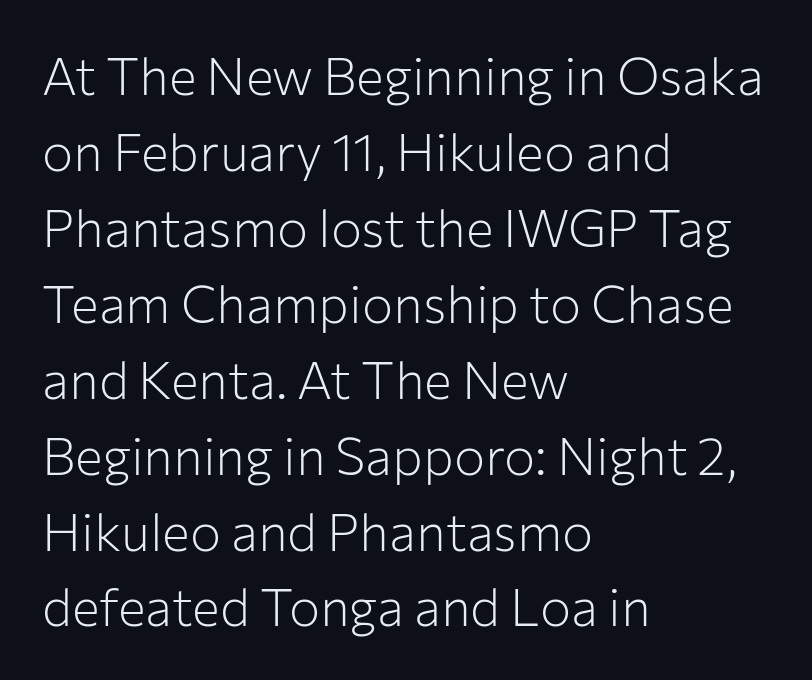
The image shows 52 px light sans-serif type, upright; set left-aligned, normal line spacing (1.46x), normal letter spacing, not underlined; low stroke contrast and a medium x-height.
